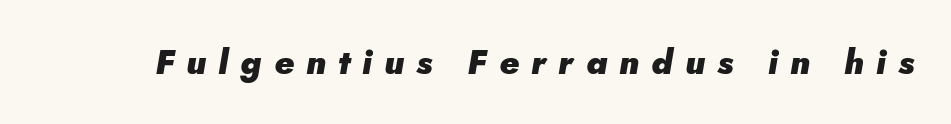
Q: Is the text bold? A: Yes.
Q: Is the text italic (slanted)? A: Yes, it leans right by about 5 degrees.
Q: Is the text underlined? A: No.
Q: Is the spacing between letters normal or unusually wide? A: Unusually wide.
Q: Width (condensed, normal, or wide)? A: Normal.
Q: Stroke contrast? A: Low.
Q: x-height? A: Small.
Q: Monospaced? A: No.
